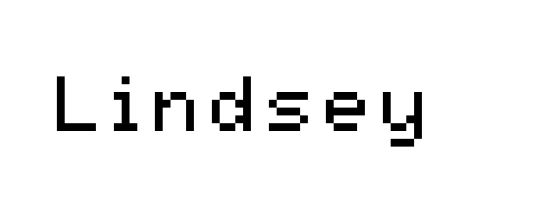
Stroke mass is kept to a normal reading level or below. Examine the stroke ends and you'll find no serifs. When letters stand straight like this, we call the style roman or upright. This rendering features lettering with no underline. Spacing verdict: proportional, widths tailored to each character.
